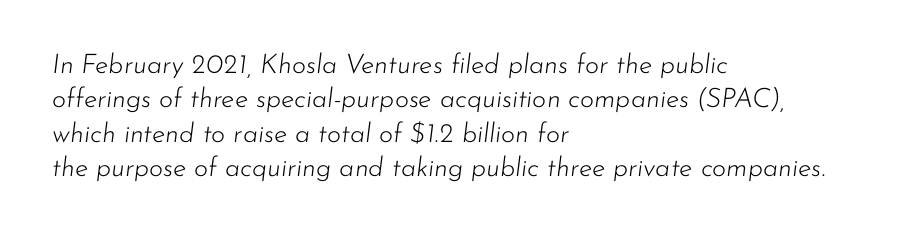
No chunkiness to these letters — they're not bold. Students, observe: this is what conventionally led text looks like. The text carries the slant typical of an italic or oblique font. The compositor pushed each line to the left boundary.
